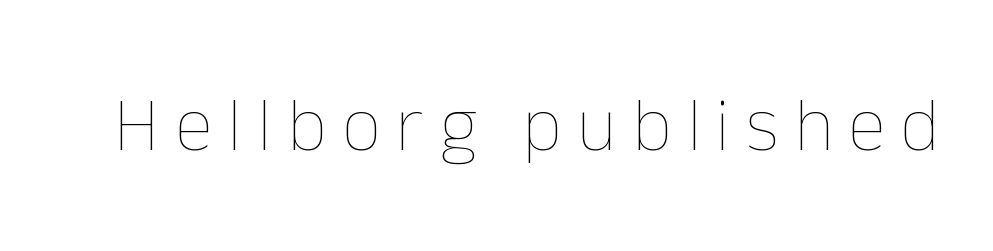
The words here are not underlined. Characters follow at a spacing far wider than the type designer built in. These lines were composed using upright roman letters. Ink coverage per letter is moderate at most.
